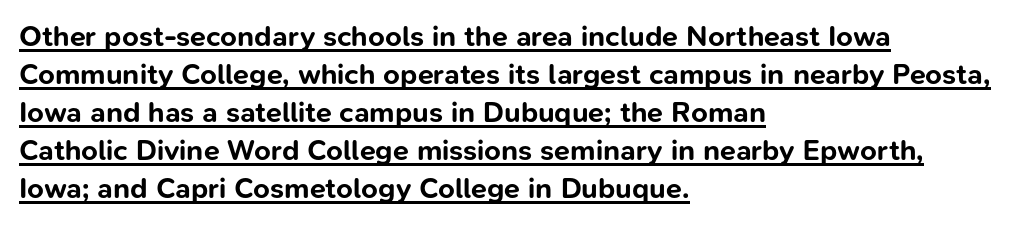
Q: Is the text bold? A: Yes.
Q: Is the text italic (slanted)? A: No, it is upright.
Q: Is the typeface a serif or a sans-serif typeface? A: Sans-serif.
Q: Is the text underlined? A: Yes.
Q: How is the paragraph aligned? A: Left-aligned.
Q: Is the spacing between letters normal or unusually wide? A: Normal.
Q: Is the spacing between lines tight, normal or loose? A: Normal.
Q: Width (condensed, normal, or wide)? A: Normal.
Q: Stroke contrast? A: Low.
Q: x-height? A: Medium.
Q: Monospaced? A: No.
